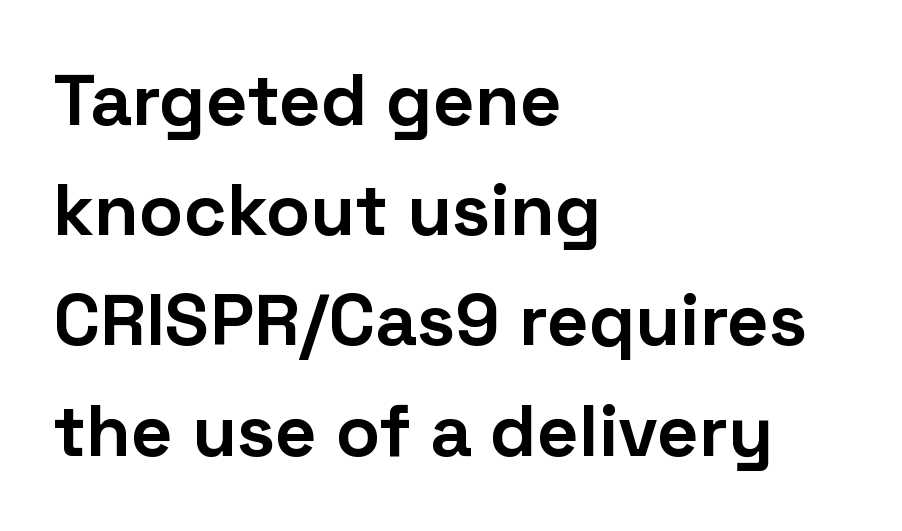
The image shows 73 px bold sans-serif type, upright; set left-aligned, normal line spacing (1.51x), normal letter spacing, not underlined; low stroke contrast and a medium x-height.
